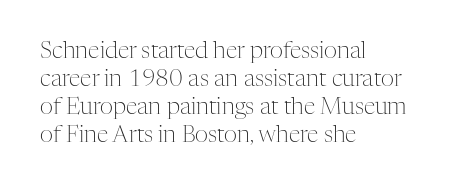
Every stem runs plumb, perpendicular to the baseline. Layout note: lines flush left. Decoration check: the copy has no underline. Short note: letters normally spaced.
